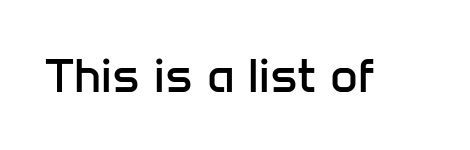
{"serif": "no", "italic": "no", "bold": "no", "weight": "regular", "width": "normal", "stroke_contrast": "low", "x_height": "medium", "monospaced": "no", "underline": "no", "letter_spacing": "normal", "letter_spacing_em": 0.0, "glyph_px": 48}
